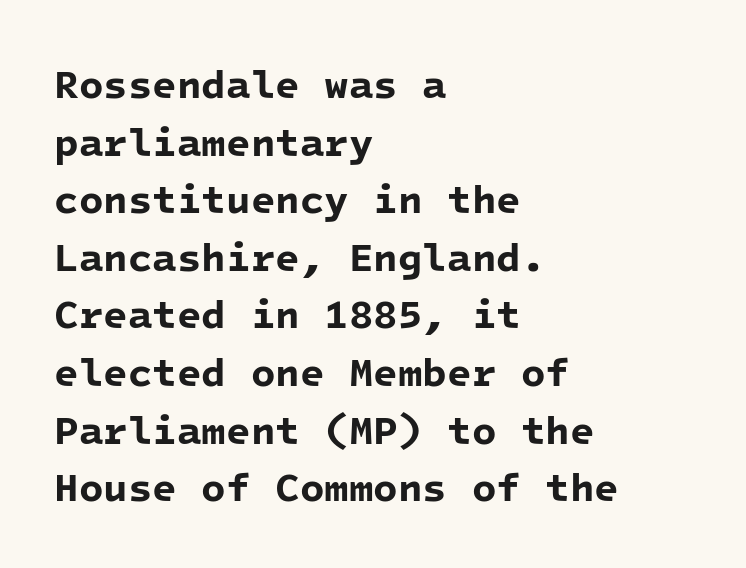
Strokes here are thick enough to call this a true bold. Vertical spacing — default. The typesetter chose a ragged-right arrangement here. I'd call this a sans setting — the letters go barefoot.
